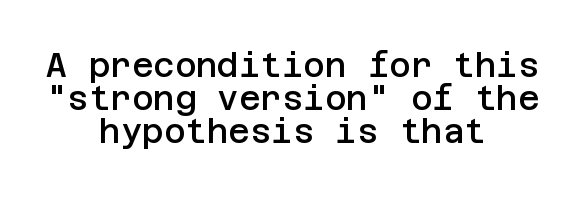
Q: Is the text bold? A: Semi-bold.
Q: Is the text italic (slanted)? A: No, it is upright.
Q: Is the typeface a serif or a sans-serif typeface? A: Sans-serif.
Q: Is the text underlined? A: No.
Q: How is the paragraph aligned? A: Centered.
Q: Is the spacing between letters normal or unusually wide? A: Normal.
Q: Is the spacing between lines tight, normal or loose? A: Tight.
Q: Width (condensed, normal, or wide)? A: Normal.
Q: Stroke contrast? A: Low.
Q: x-height? A: Large.
